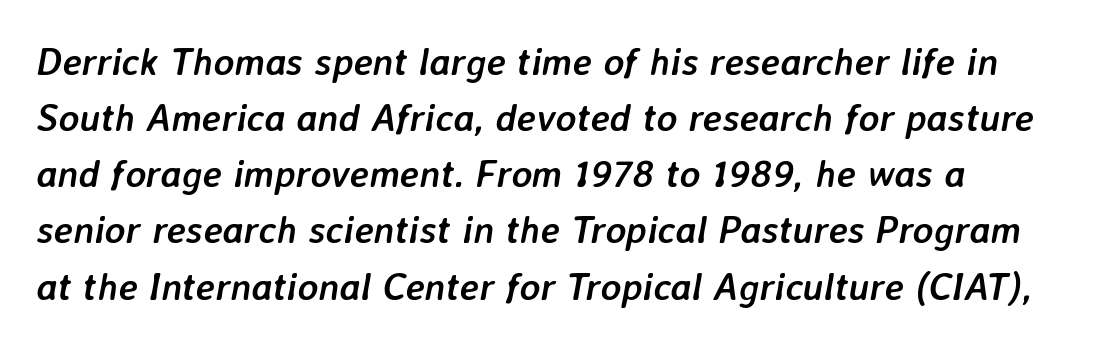
Each letter keeps its own natural width here, so spacing adapts to shape. Honestly, the row spacing looks completely unremarkable. Here the glyphs are tracked normally, forming tight word shapes. In terms of posture, this sample is oblique. Its strokes are broad and dark, the hallmark of bold type.
